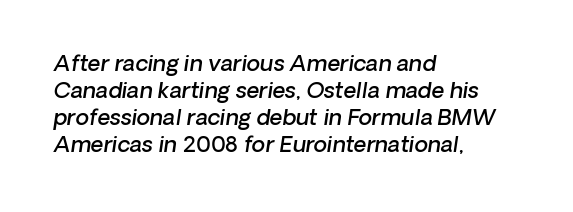
Alignment: flush left. The face used here is rendered with its standard letterfit. Bold? Not quite — semibold, heavier than regular but stopping short. Check under the words: just untouched page.
